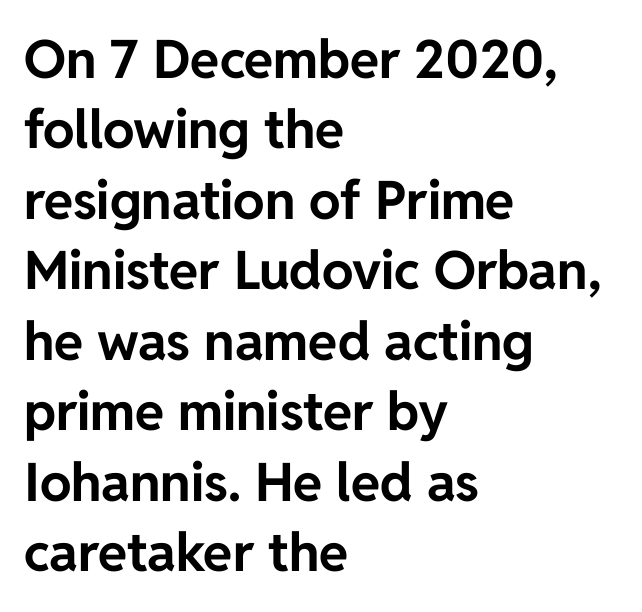
The image shows 53 px bold sans-serif type, upright; set left-aligned, normal line spacing (1.33x), normal letter spacing, not underlined; low stroke contrast and a medium x-height.
